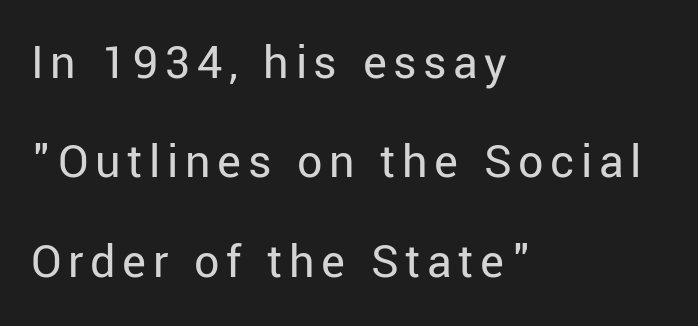
Caption: face not bold, strokes unweighted. Descenders hang freely into open space. A typesetter would mark this as roman, not italic. Examine the stroke ends and you'll find no serifs.
